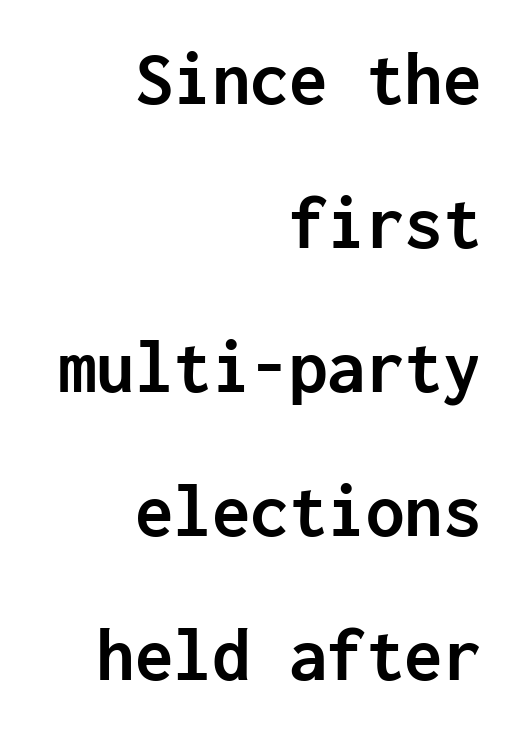
Q: Is the text bold? A: Yes.
Q: Is the text italic (slanted)? A: No, it is upright.
Q: Is the typeface a serif or a sans-serif typeface? A: Sans-serif.
Q: Is the text underlined? A: No.
Q: How is the paragraph aligned? A: Right-aligned.
Q: Is the spacing between letters normal or unusually wide? A: Normal.
Q: Width (condensed, normal, or wide)? A: Normal.
Q: Stroke contrast? A: Low.
Q: x-height? A: Medium.
Q: Monospaced? A: Yes.
